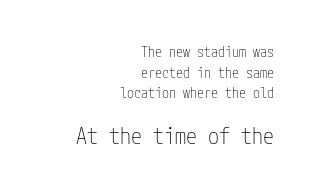
The image shows 22 px text type, upright; set right-aligned, normal line spacing (1.47x), normal letter spacing, not underlined; the second (bottom) block is 1.57x larger.
